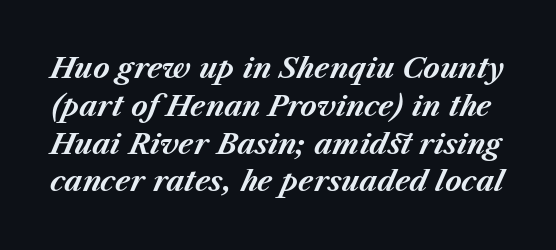
Posture: slanted. Stroke thickness is high; the sample reads as a true bold. The tracking reads as untouched default to a designer's eye. The space between consecutive lines is moderate. Think of a printed novel: that variable character pitch is what you see here. Type without underlining.
